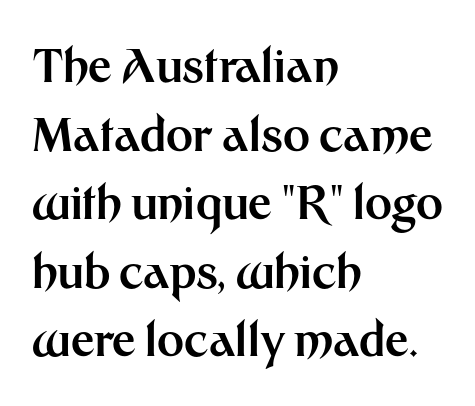
Looks like regular typesetting: each glyph gets only the width it needs. This rendering features lettering with no underline. One glance says typical: line gaps are just what's usual. This sample uses an upright cut, with every glyph sitting square on the baseline. This sample uses a sans-serif face.
